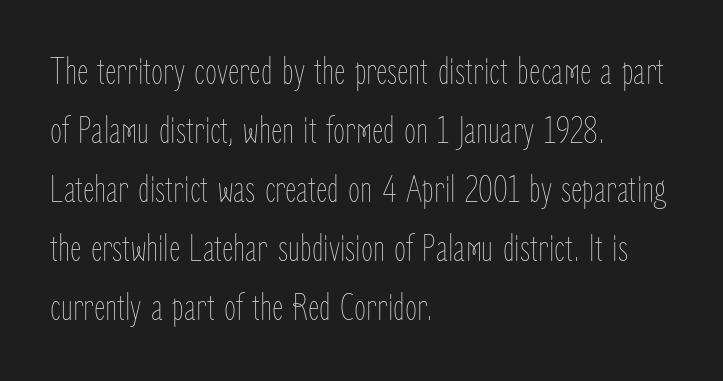
The image shows 39 px thin, condensed type, upright; set left-aligned, normal line spacing (1.51x), normal letter spacing, not underlined; low stroke contrast and a medium x-height.
